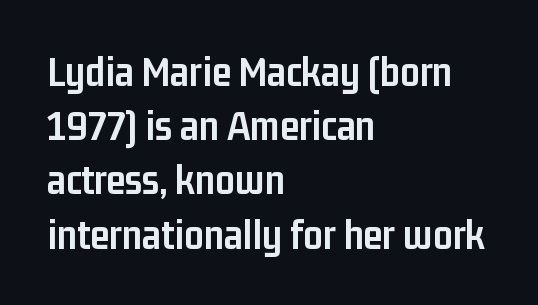
A sans-serif font was chosen for this passage. The specimen omits any rule beneath the text block's lines. Does the copy run flush right? No — it runs flush left. The strokes are fattened all the way to bold. A typesetter would call this leading conventional body-copy spacing. The letters advance in unequal steps, a hallmark of proportional type.
